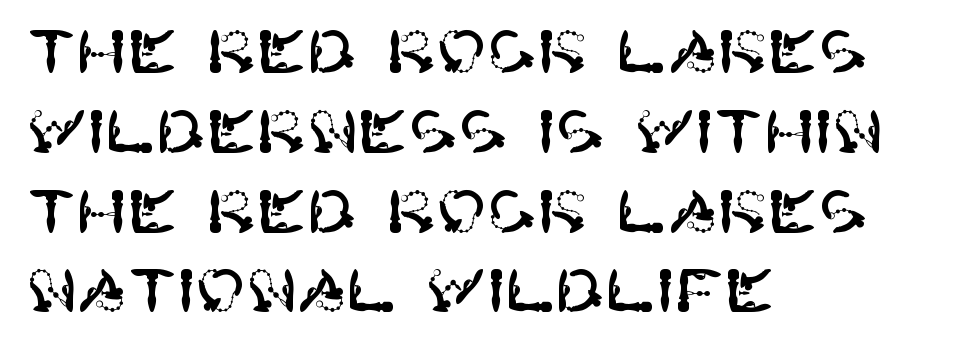
The image shows 60 px sans-serif type, upright; set left-aligned, normal line spacing (1.33x), normal letter spacing, not underlined; high stroke contrast and a large x-height.
